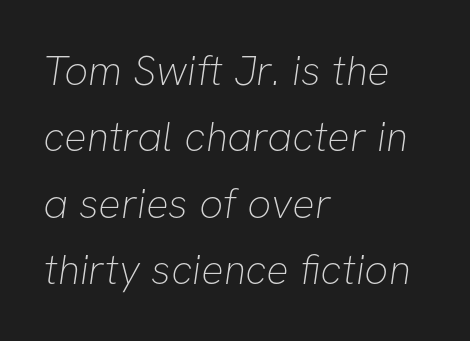
The image shows 42 px thin sans-serif type; set left-aligned, normal line spacing (1.58x), normal letter spacing, not underlined; low stroke contrast and a medium x-height.
